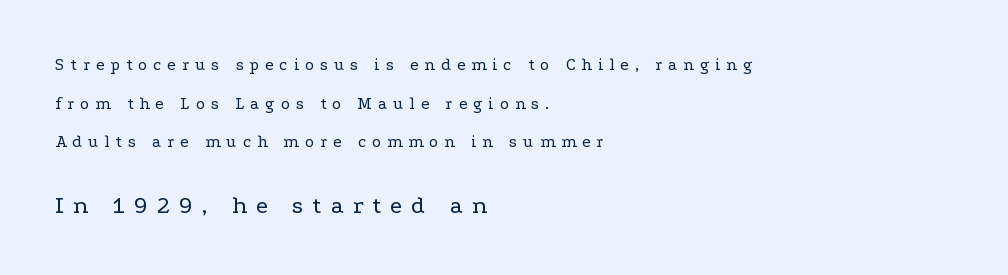
The image shows 25 px text type, upright; set left-aligned, loose line spacing (2.27x), unusually wide letter spacing (+0.36 em), not underlined; the second (bottom) block is 1.47x larger.
